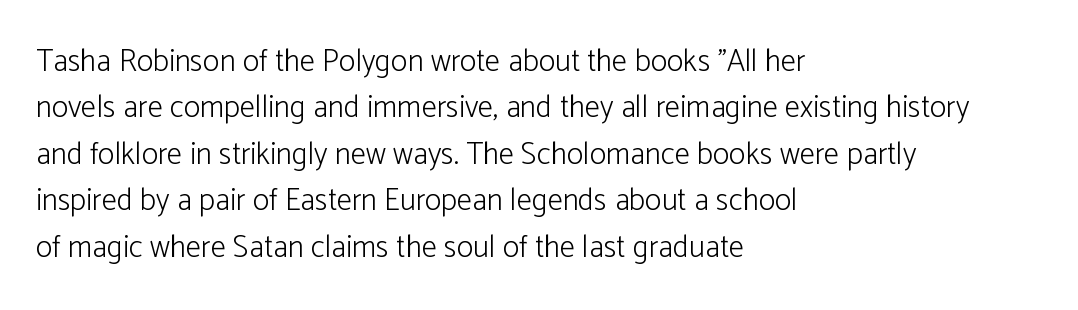
Honestly, the row spacing looks completely unremarkable. Just letters on the line, the space beneath them empty. These lines are composed in type without serifs. Every character sits straight up, as roman type does. Layout note: lines flush left. On a weight scale, this lands at 450 or below.
